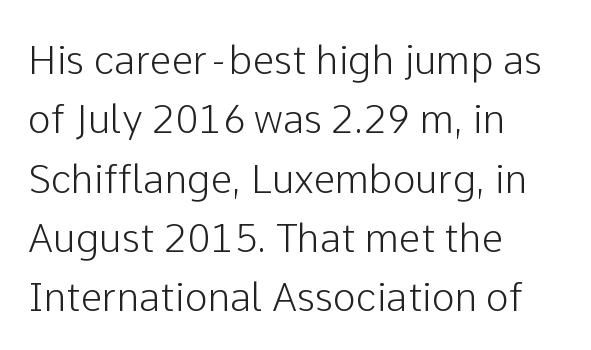
Q: Is the text italic (slanted)? A: No, it is upright.
Q: Is the typeface a serif or a sans-serif typeface? A: Sans-serif.
Q: Is the text underlined? A: No.
Q: How is the paragraph aligned? A: Left-aligned.
Q: Is the spacing between letters normal or unusually wide? A: Normal.
Q: Is the spacing between lines tight, normal or loose? A: Normal.
Q: Width (condensed, normal, or wide)? A: Normal.
Q: Stroke contrast? A: Low.
Q: x-height? A: Medium.
Q: Monospaced? A: No.
